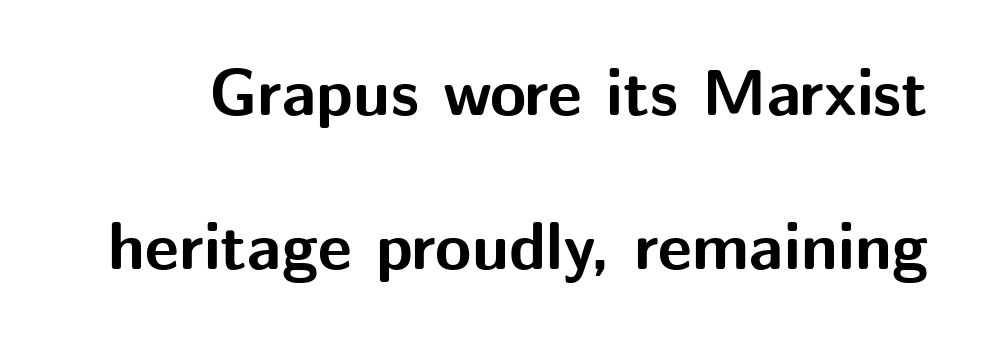
The image shows 66 px bold sans-serif type, upright; set loose line spacing (2.34x), normal letter spacing, not underlined; medium stroke contrast and a medium x-height.
